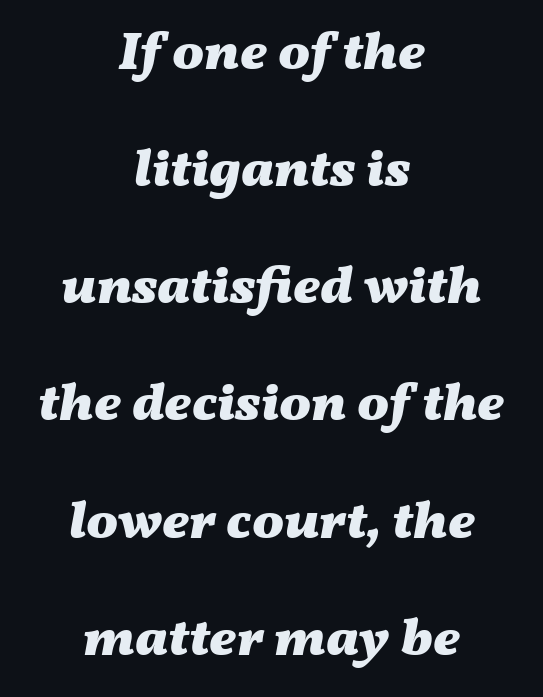
Q: Is the text bold? A: Yes.
Q: Is the text italic (slanted)? A: Yes, it leans right by about 11 degrees.
Q: Is the text underlined? A: No.
Q: How is the paragraph aligned? A: Centered.
Q: Is the spacing between letters normal or unusually wide? A: Normal.
Q: Is the spacing between lines tight, normal or loose? A: Loose.
Q: Width (condensed, normal, or wide)? A: Wide.
Q: Stroke contrast? A: Medium.
Q: x-height? A: Medium.
Q: Monospaced? A: No.
